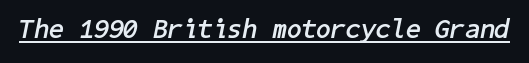
Each line of the rendering has a horizontal stroke beneath the glyphs. Bold? Absolutely — the strokes are thick and heavy. Standard letterfit; no display-style spreading of the glyphs. Emphasis-style slanted type is in use.
